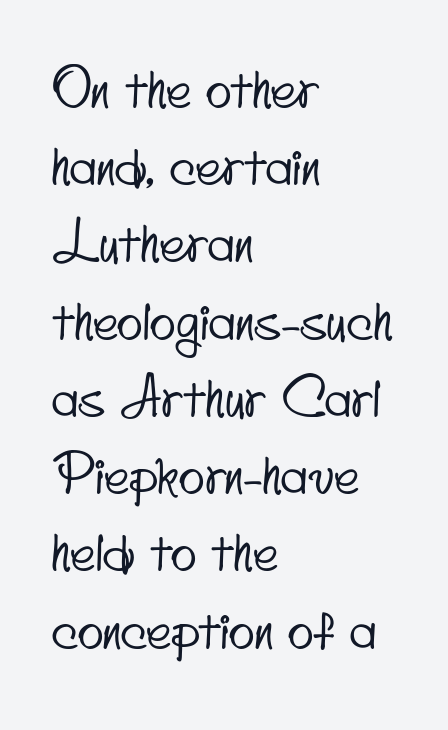
This sample uses plain, unmodified letter spacing. A normal amount of white space separates one row of letters from the next. A clean baseline with only descenders dipping below it. The passage is arranged the way most books set body copy — flush left.
